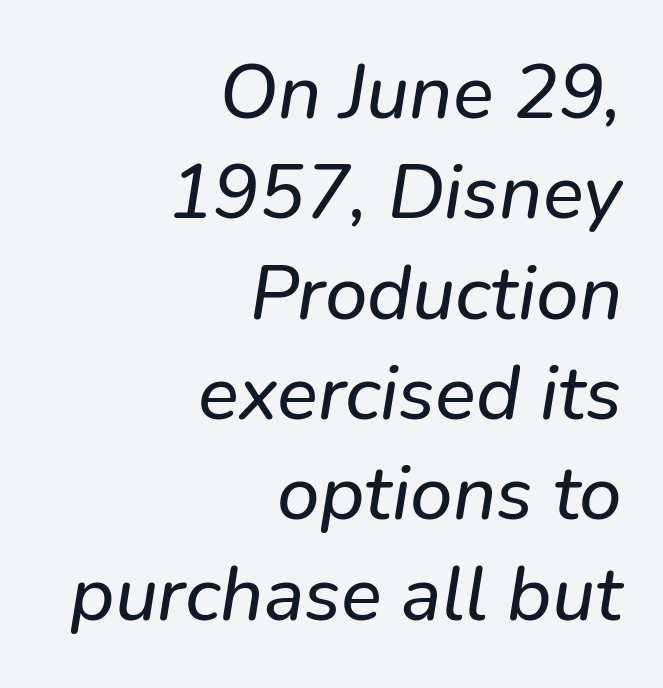
Q: Is the text italic (slanted)? A: Yes, it leans right by about 9 degrees.
Q: Is the text underlined? A: No.
Q: How is the paragraph aligned? A: Right-aligned.
Q: Is the spacing between letters normal or unusually wide? A: Normal.
Q: Is the spacing between lines tight, normal or loose? A: Normal.
Q: Width (condensed, normal, or wide)? A: Normal.
Q: Stroke contrast? A: Low.
Q: x-height? A: Medium.
Q: Monospaced? A: No.
